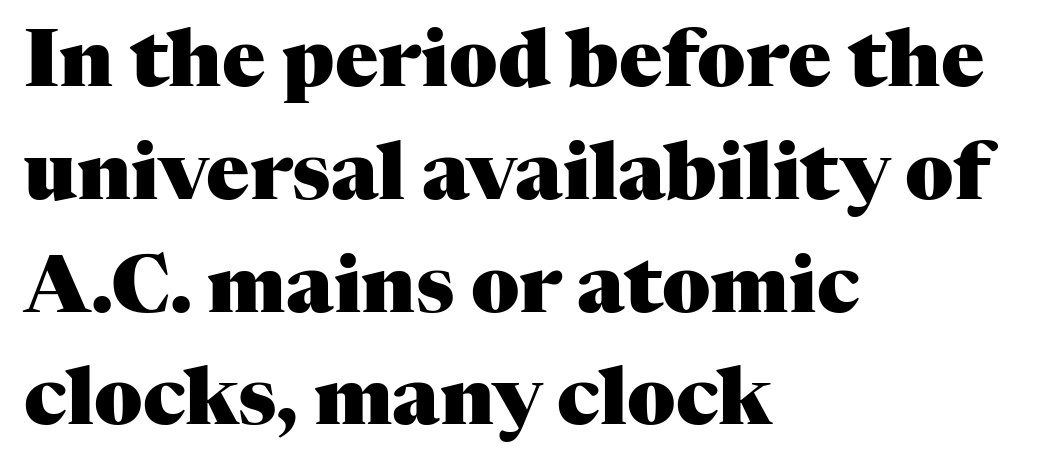
The image shows 80 px heavy serif type, upright; set left-aligned, normal line spacing (1.41x), normal letter spacing, not underlined; medium stroke contrast and a medium x-height.
